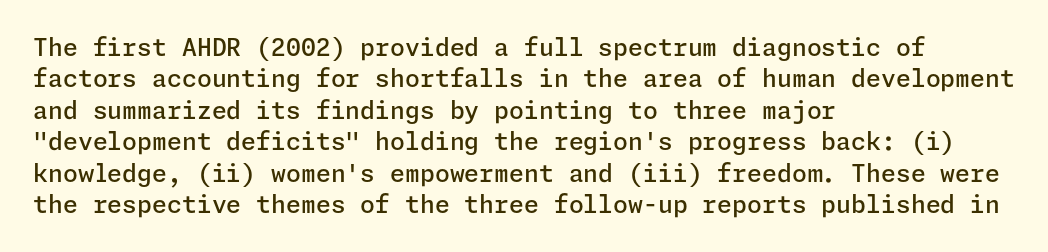
Students, this is semibold: more ink than regular, less than bold. Descender tails drop into unmarked territory. Reading down the block, your eye returns to a fixed left position each line. Do the letters lean? They stand straight. The space between consecutive lines is moderate.
